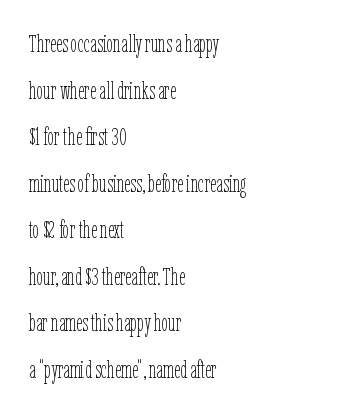
Q: Is the text bold? A: No.
Q: Is the text italic (slanted)? A: No, it is upright.
Q: Is the text underlined? A: No.
Q: How is the paragraph aligned? A: Left-aligned.
Q: Is the spacing between letters normal or unusually wide? A: Normal.
Q: Is the spacing between lines tight, normal or loose? A: Loose.
